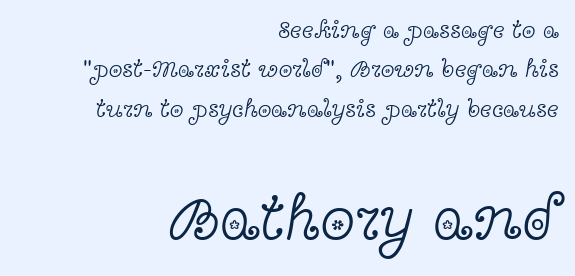
Q: Is the text bold? A: No.
Q: Is the text italic (slanted)? A: No, it is upright.
Q: Is the typeface a serif or a sans-serif typeface? A: Serif.
Q: Is the text underlined? A: No.
Q: How is the paragraph aligned? A: Right-aligned.
Q: Is the spacing between letters normal or unusually wide? A: Normal.
Q: Is the spacing between lines tight, normal or loose? A: Normal.
Q: Which block of text is set in a larger size, the first (top) or the second (bottom)? A: The second (bottom) one.
Q: Width (condensed, normal, or wide)? A: Wide.
Q: x-height? A: Medium.
Q: Monospaced? A: No.
